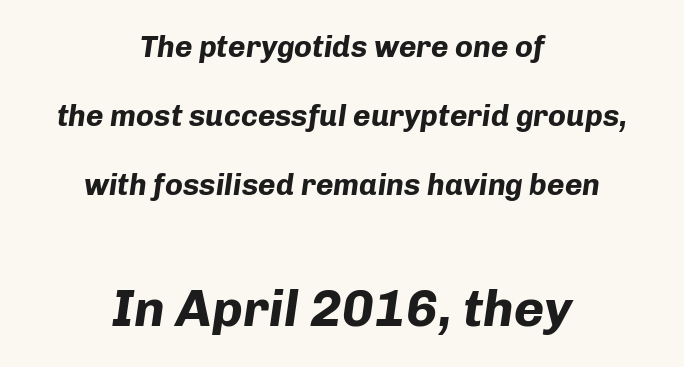
Here the designer chose a conventional face with non-uniform glyph widths. Leftover space on each line is divided equally before and after the words. The letters are bold, with thick, heavy strokes. Looking at the ascenders, they clearly lean. Honestly, the letter spacing is just normal — you wouldn't notice it.
